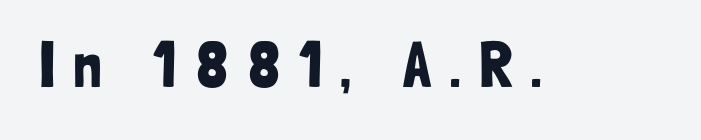
{"serif": "no", "italic": "no", "width": "condensed", "stroke_contrast": "low", "x_height": "medium", "monospaced": "no", "underline": "no", "letter_spacing": "wide", "letter_spacing_em": 0.27, "glyph_px": 65}
